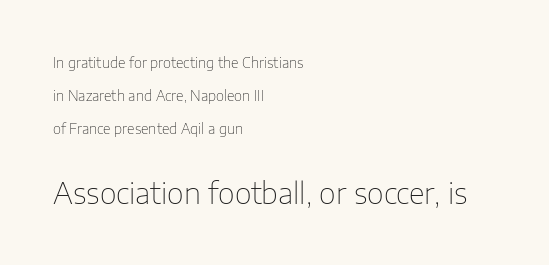
The passage is arranged the way most books set body copy — flush left. The weight would be labelled regular, book, light, or lighter still. The glyphs in this specimen are sans serif. Each new line begins a long way beneath the previous one. Size hierarchy here favors the trailing block over the leading one. Beneath every word, the page is bare.
